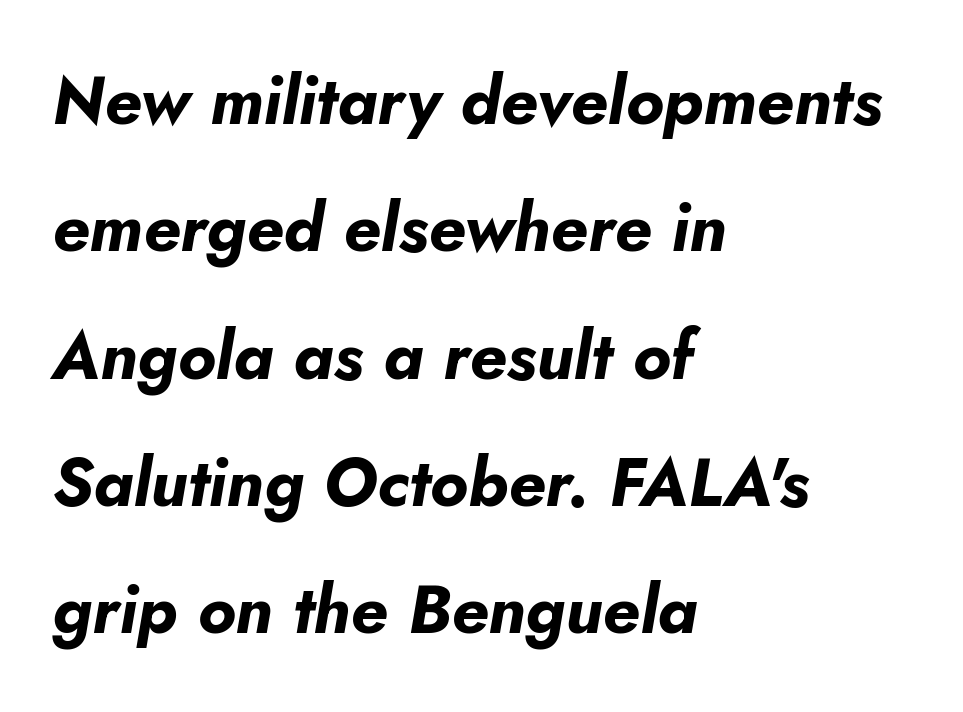
The image shows 67 px bold type, italic (leaning right); set left-aligned, loose line spacing (1.9x), normal letter spacing, not underlined; low stroke contrast and a small x-height.
